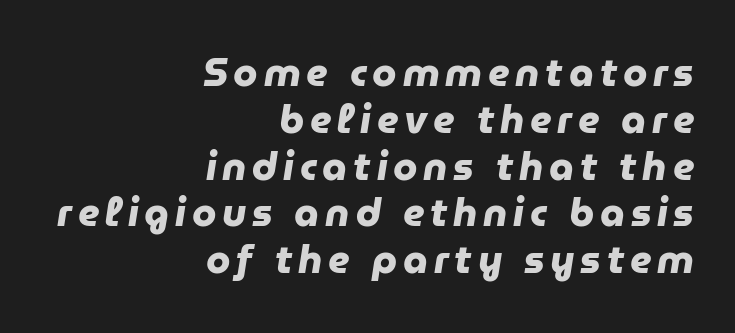
{"serif": "no", "bold": "yes", "weight": "heavy", "width": "normal", "stroke_contrast": "low", "x_height": "medium", "monospaced": "no", "underline": "no", "align": "right", "line_spacing_ratio": 1.2, "glyph_px": 39}
